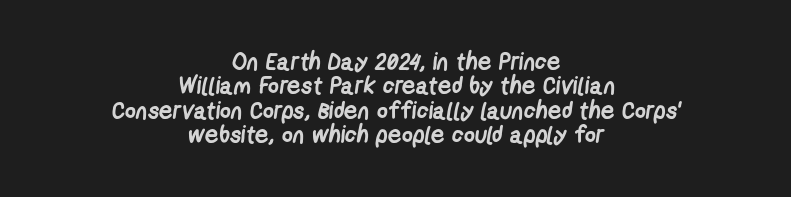
Q: Is the text bold? A: Yes.
Q: Is the text underlined? A: No.
Q: How is the paragraph aligned? A: Centered.
Q: Is the spacing between letters normal or unusually wide? A: Normal.
Q: Is the spacing between lines tight, normal or loose? A: Tight.
